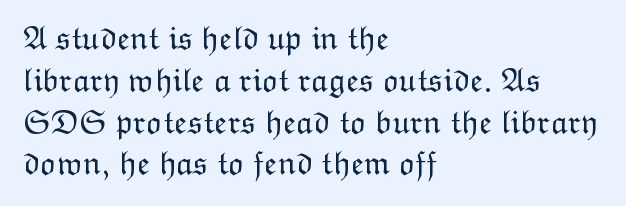
Stroke thickness stays within the range of a standard reading face or lighter. The passage shown has conventional tracking throughout. Does the copy run flush right? No — it runs flush left. Descender tails drop into unmarked territory. This sample has the flowing, uneven cadence of proportional lettering. The typography opts for an upright posture over an oblique one.
